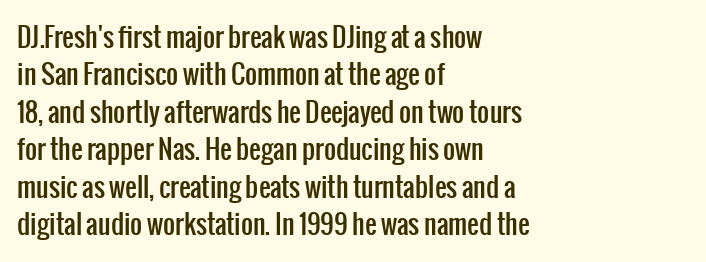
The image shows 26 px text type, upright; set left-aligned, normal line spacing (1.44x), normal letter spacing, not underlined.
